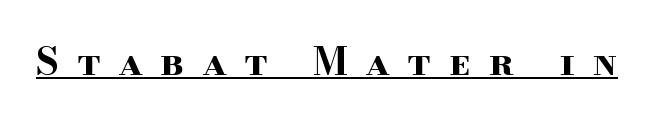
Q: Is the text bold? A: Yes.
Q: Is the text italic (slanted)? A: No, it is upright.
Q: Is the typeface a serif or a sans-serif typeface? A: Serif.
Q: Is the text underlined? A: Yes.
Q: Is the spacing between letters normal or unusually wide? A: Unusually wide.
Q: Width (condensed, normal, or wide)? A: Wide.
Q: Stroke contrast? A: High.
Q: x-height? A: Small.
Q: Monospaced? A: No.
